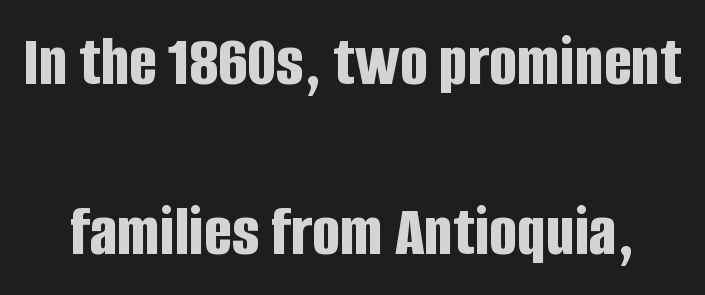
The lines are spread far apart with generous leading. Notice how thick the strokes are: this is what a full bold looks like. Has an underline been added? It has not. Character widths vary here, with narrow letters taking less room than wide ones. There is no visible air inserted between adjacent glyphs.
